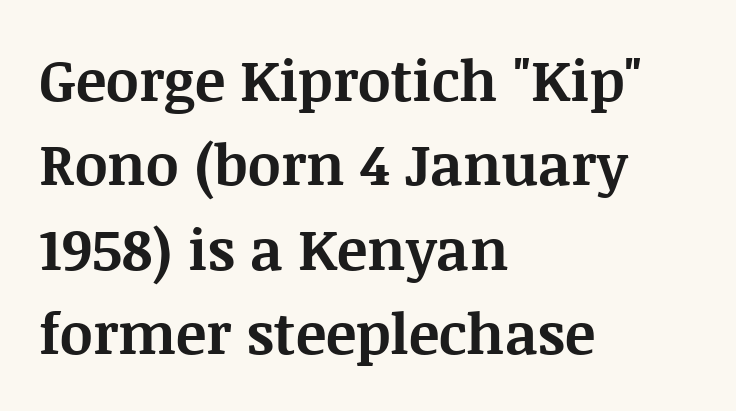
{"serif": "yes", "italic": "no", "bold": "yes", "weight": "bold", "width": "normal", "stroke_contrast": "medium", "x_height": "large", "monospaced": "no", "underline": "no", "align": "left", "line_spacing": "normal", "line_spacing_ratio": 1.48, "letter_spacing": "normal", "letter_spacing_em": 0.0, "glyph_px": 57}
